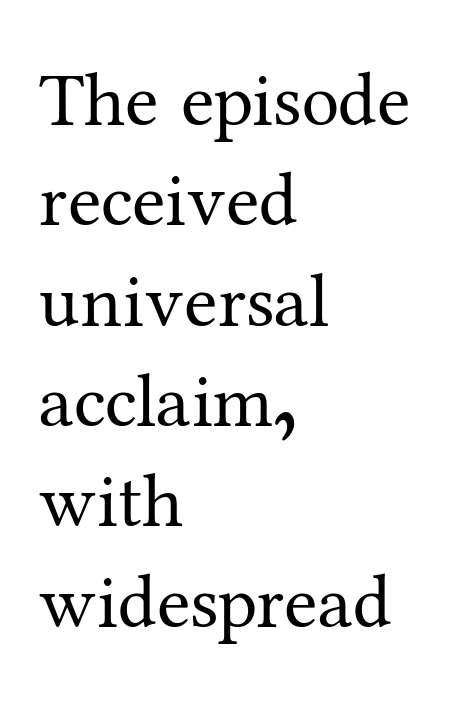
{"serif": "yes", "italic": "no", "bold": "no", "weight": "regular", "width": "normal", "stroke_contrast": "medium", "x_height": "medium", "monospaced": "no", "underline": "no", "align": "left", "line_spacing": "normal", "line_spacing_ratio": 1.32, "letter_spacing": "normal", "letter_spacing_em": 0.0, "glyph_px": 76}
